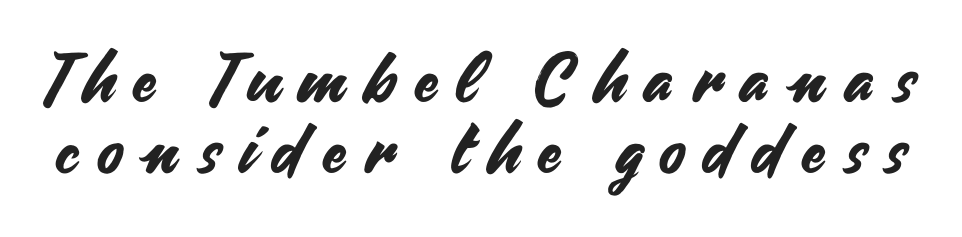
Q: Is the text italic (slanted)? A: Yes.
Q: Is the typeface a serif or a sans-serif typeface? A: Sans-serif.
Q: Is the text underlined? A: No.
Q: Is the spacing between letters normal or unusually wide? A: Unusually wide.
Q: Is the spacing between lines tight, normal or loose? A: Tight.
Q: Width (condensed, normal, or wide)? A: Normal.
Q: Stroke contrast? A: Medium.
Q: x-height? A: Small.
Q: Monospaced? A: No.
